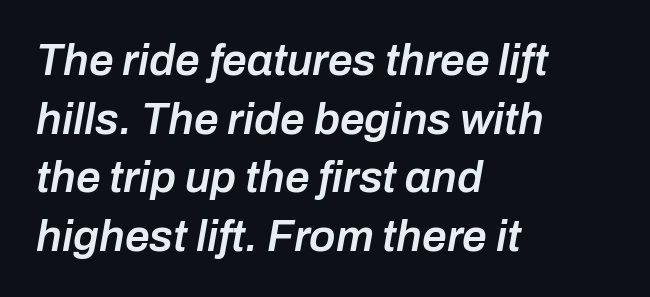
{"italic": "yes", "lean": "right", "slant_degrees": 10, "bold": "semi", "weight": "semibold", "width": "normal", "stroke_contrast": "low", "x_height": "medium", "monospaced": "no", "underline": "no", "align": "left", "line_spacing": "normal", "line_spacing_ratio": 1.33, "letter_spacing": "normal", "letter_spacing_em": 0.0, "glyph_px": 44}
